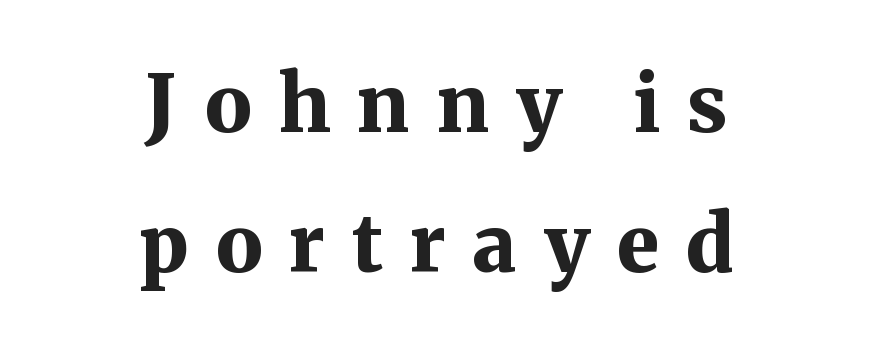
{"serif": "yes", "italic": "no", "bold": "yes", "weight": "bold", "width": "normal", "stroke_contrast": "medium", "x_height": "medium", "monospaced": "no", "underline": "no", "align": "center", "line_spacing_ratio": 1.77, "letter_spacing": "wide", "letter_spacing_em": 0.34, "glyph_px": 79}
